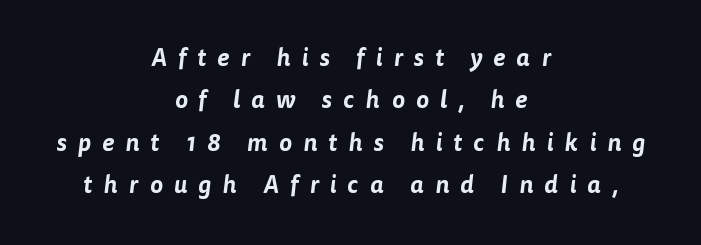
The image shows 24 px text type; set centered, line spacing 1.77x, unusually wide letter spacing (+0.47 em), not underlined.
